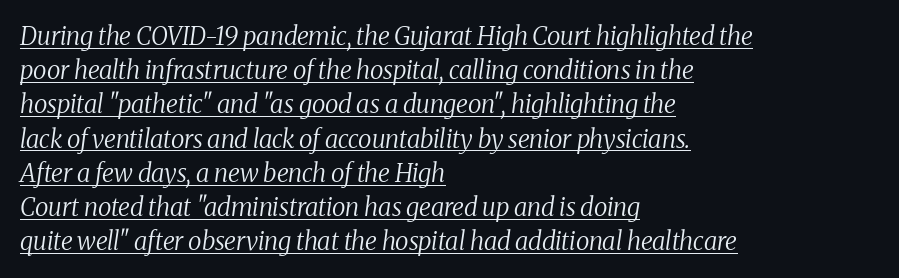
The image shows 25 px text type, italic (leaning right); set left-aligned, normal line spacing (1.37x), normal letter spacing, underlined.
